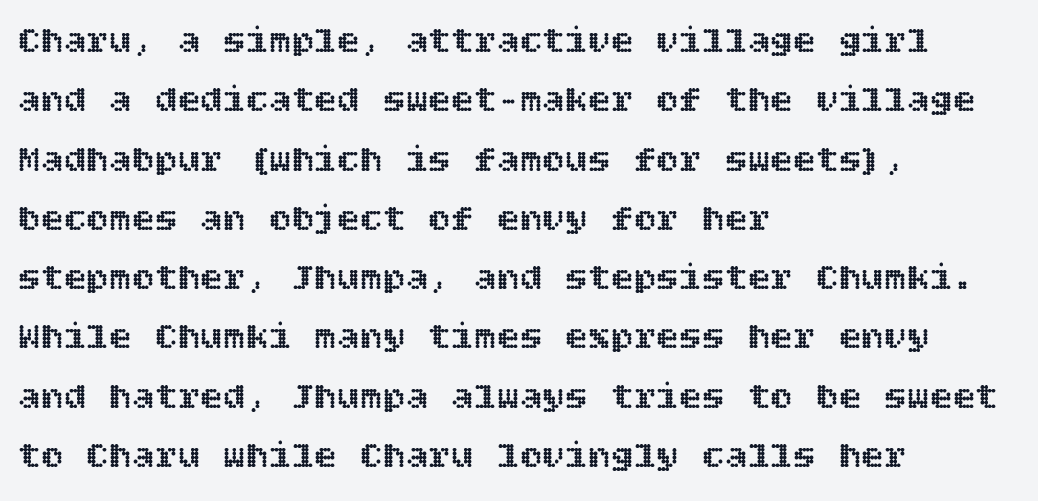
The image shows 38 px text type, upright; set left-aligned, normal line spacing (1.56x), normal letter spacing, not underlined; a large x-height.
